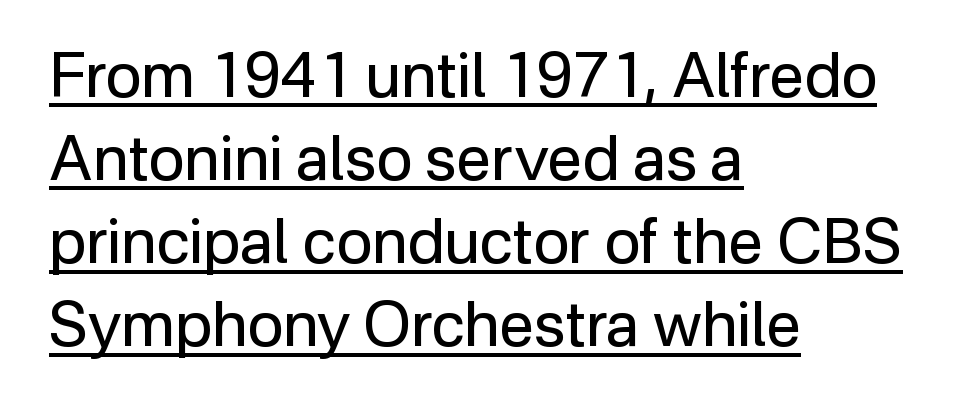
Q: Is the text bold? A: No.
Q: Is the text italic (slanted)? A: No, it is upright.
Q: Is the typeface a serif or a sans-serif typeface? A: Sans-serif.
Q: Is the text underlined? A: Yes.
Q: How is the paragraph aligned? A: Left-aligned.
Q: Is the spacing between letters normal or unusually wide? A: Normal.
Q: Is the spacing between lines tight, normal or loose? A: Normal.
Q: Width (condensed, normal, or wide)? A: Normal.
Q: Stroke contrast? A: Low.
Q: x-height? A: Medium.
Q: Monospaced? A: No.
